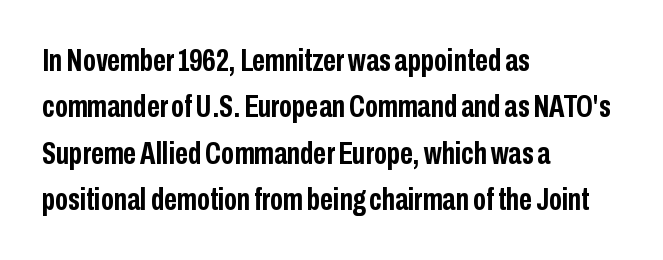
Q: Is the text bold? A: Yes.
Q: Is the text italic (slanted)? A: No, it is upright.
Q: Is the typeface a serif or a sans-serif typeface? A: Sans-serif.
Q: Is the text underlined? A: No.
Q: How is the paragraph aligned? A: Left-aligned.
Q: Is the spacing between letters normal or unusually wide? A: Normal.
Q: Is the spacing between lines tight, normal or loose? A: Normal.
Q: Width (condensed, normal, or wide)? A: Condensed.
Q: Stroke contrast? A: Low.
Q: x-height? A: Medium.
Q: Monospaced? A: No.
